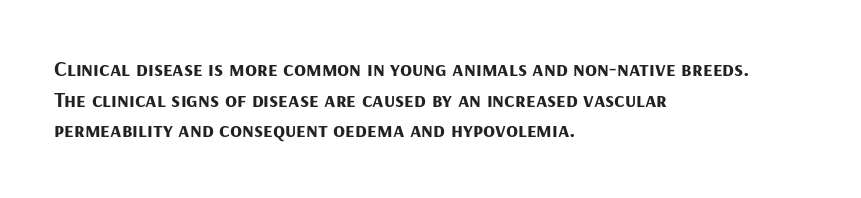
If you drew a line through each stem, it would be perfectly vertical. A normal amount of white space separates one row of letters from the next. Unmarked baselines from the first word to the last. Pretty heavy lettering here — definitely bold. The paragraph has a hard left edge and a soft right edge. These lines keep a tight, regular rhythm from letter to letter.
